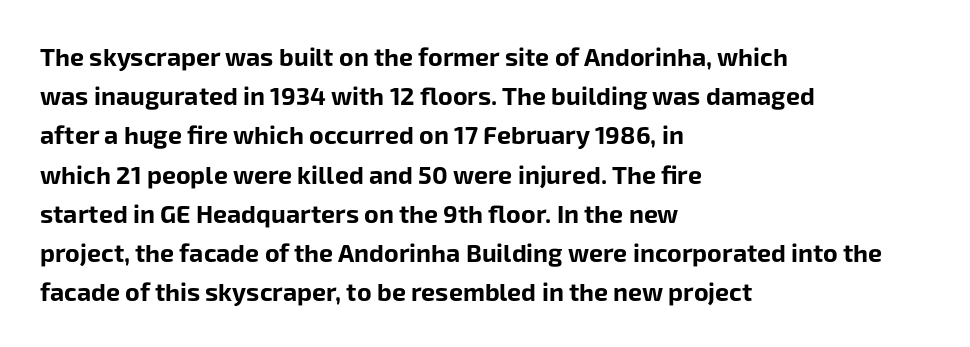
{"italic": "no", "bold": "yes", "underline": "no", "align": "left", "line_spacing": "normal", "line_spacing_ratio": 1.57, "letter_spacing": "normal", "letter_spacing_em": 0.0, "glyph_px": 25}
